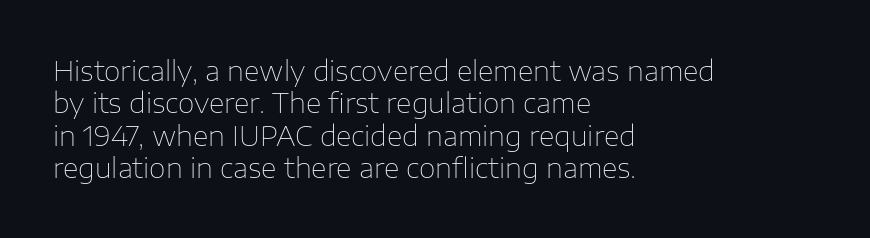
{"italic": "no", "bold": "no", "underline": "no", "align": "left", "line_spacing_ratio": 1.2, "letter_spacing": "normal", "letter_spacing_em": 0.0, "glyph_px": 27}
